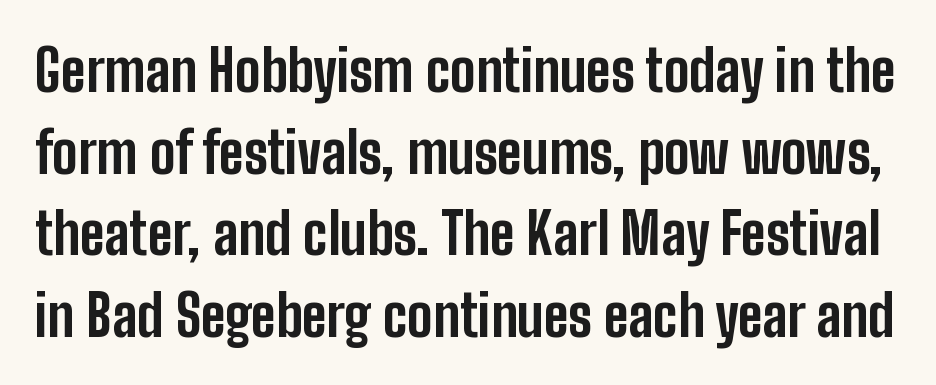
The image shows 57 px bold, condensed sans-serif type, upright; set normal line spacing (1.43x), normal letter spacing, not underlined; low stroke contrast and a medium x-height.
